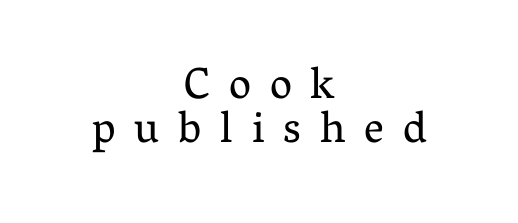
Q: Is the text bold? A: No.
Q: Is the text italic (slanted)? A: No, it is upright.
Q: Is the typeface a serif or a sans-serif typeface? A: Serif.
Q: Is the text underlined? A: No.
Q: How is the paragraph aligned? A: Centered.
Q: Is the spacing between letters normal or unusually wide? A: Unusually wide.
Q: Is the spacing between lines tight, normal or loose? A: Tight.
Q: Width (condensed, normal, or wide)? A: Normal.
Q: Stroke contrast? A: Medium.
Q: x-height? A: Medium.
Q: Monospaced? A: No.
